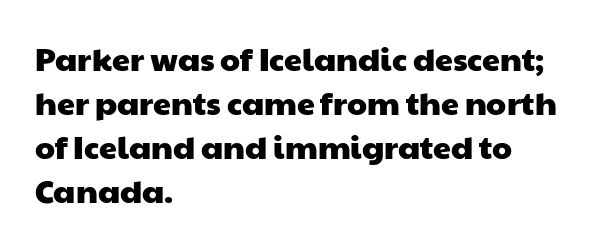
Q: Is the typeface a serif or a sans-serif typeface? A: Sans-serif.
Q: Is the text underlined? A: No.
Q: How is the paragraph aligned? A: Left-aligned.
Q: Is the spacing between letters normal or unusually wide? A: Normal.
Q: Is the spacing between lines tight, normal or loose? A: Normal.
Q: Width (condensed, normal, or wide)? A: Wide.
Q: Stroke contrast? A: Low.
Q: x-height? A: Medium.
Q: Monospaced? A: No.
